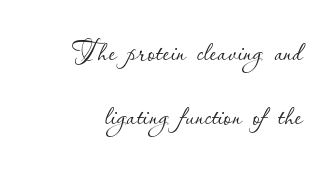
Q: Is the text bold? A: No.
Q: Is the text italic (slanted)? A: Yes.
Q: Is the text underlined? A: No.
Q: Is the spacing between letters normal or unusually wide? A: Normal.
Q: Width (condensed, normal, or wide)? A: Normal.
Q: Stroke contrast? A: Low.
Q: x-height? A: Small.
Q: Monospaced? A: No.
